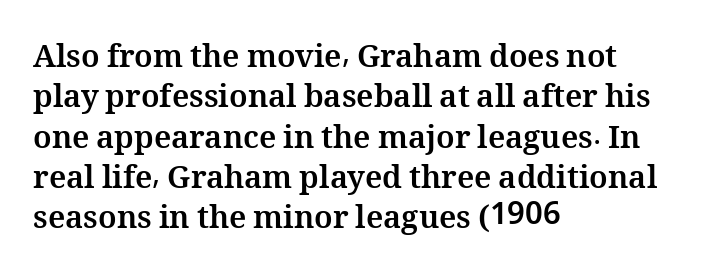
Nobody drew a line under any word here. Nope, not italic — everything's standing straight. The rag falls on the right side of this text block. You could not count columns in this text — the font is proportionally spaced.
